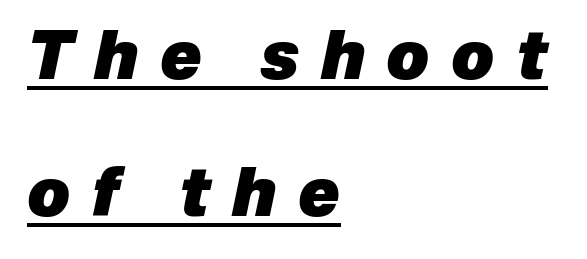
Q: Is the text bold? A: Yes.
Q: Is the text italic (slanted)? A: Yes, it leans right by about 12 degrees.
Q: Is the text underlined? A: Yes.
Q: How is the paragraph aligned? A: Left-aligned.
Q: Is the spacing between letters normal or unusually wide? A: Unusually wide.
Q: Is the spacing between lines tight, normal or loose? A: Loose.
Q: Width (condensed, normal, or wide)? A: Normal.
Q: Stroke contrast? A: Low.
Q: x-height? A: Medium.
Q: Monospaced? A: No.
